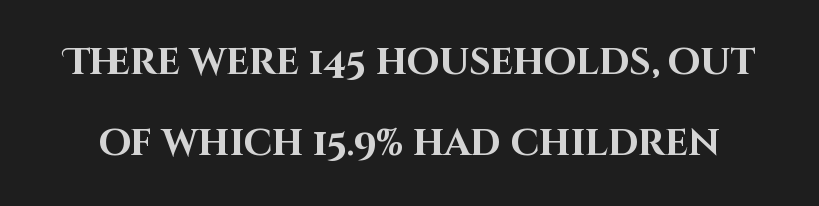
Q: Is the text bold? A: Yes.
Q: Is the text italic (slanted)? A: No, it is upright.
Q: Is the typeface a serif or a sans-serif typeface? A: Sans-serif.
Q: Is the text underlined? A: No.
Q: Is the spacing between letters normal or unusually wide? A: Normal.
Q: Is the spacing between lines tight, normal or loose? A: Loose.
Q: Width (condensed, normal, or wide)? A: Normal.
Q: Stroke contrast? A: High.
Q: x-height? A: Large.
Q: Monospaced? A: No.
